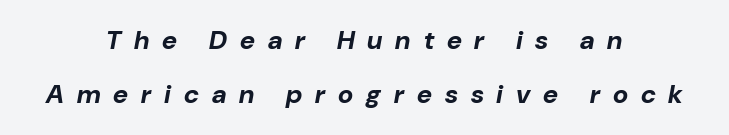
When letters slant like this, we call the style italic. Underline: absent. Horizontal alignment here is central, giving a formal, balanced look. Heavy, bold letterforms. There is plenty of visible air inserted between adjacent glyphs. Rows of type keep a wide berth in the vertical direction.
